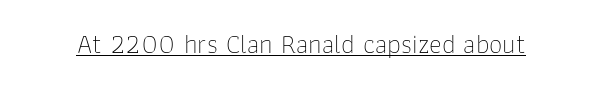
{"italic": "no", "bold": "no", "underline": "yes", "letter_spacing": "normal", "letter_spacing_em": 0.0, "glyph_px": 27}
